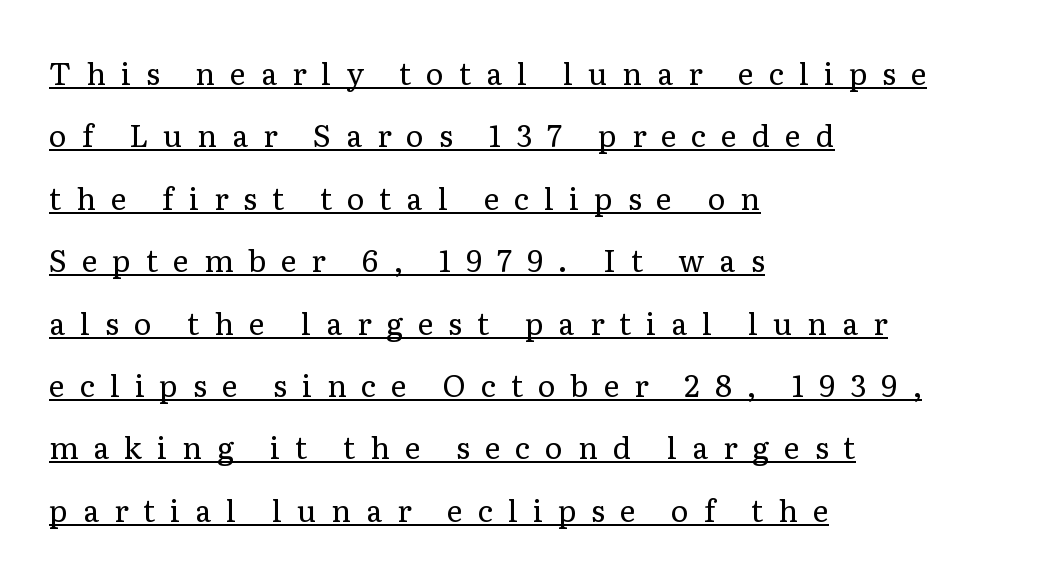
Q: Is the text bold? A: No.
Q: Is the text italic (slanted)? A: No, it is upright.
Q: Is the typeface a serif or a sans-serif typeface? A: Serif.
Q: Is the text underlined? A: Yes.
Q: How is the paragraph aligned? A: Left-aligned.
Q: Is the spacing between letters normal or unusually wide? A: Unusually wide.
Q: Is the spacing between lines tight, normal or loose? A: Loose.
Q: Width (condensed, normal, or wide)? A: Normal.
Q: Stroke contrast? A: Low.
Q: x-height? A: Medium.
Q: Monospaced? A: No.
